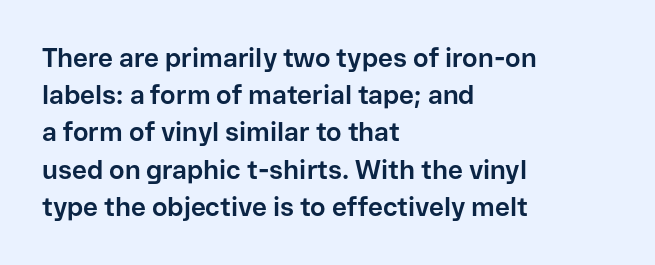
Notice how descenders clear the ascenders below comfortably — that's standard leading. Compared with an ordinary text face, these strokes are far heavier — a full bold. Compared with typical body copy, the letter spacing here is the same. Italic: no, the glyphs are upright roman. The rag falls on the right side of this text block. Descenders hang freely into open space.
